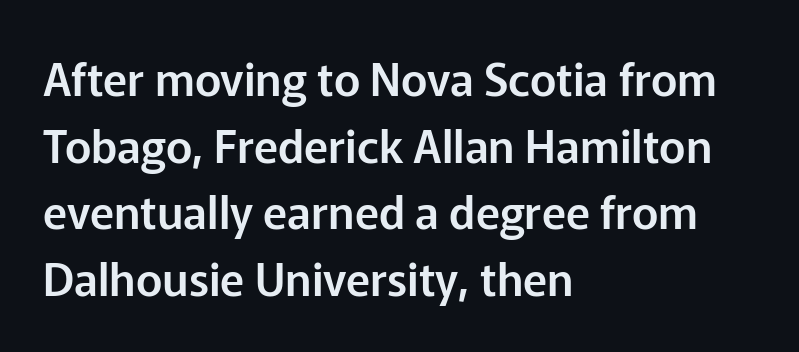
Spacing verdict: proportional, widths tailored to each character. Each word holds together tightly as a unit, with standard inter-letter gaps. Alignment: flush left. Font category for this specimen: sans-serif. Any mark beneath the type? The region is blank.
